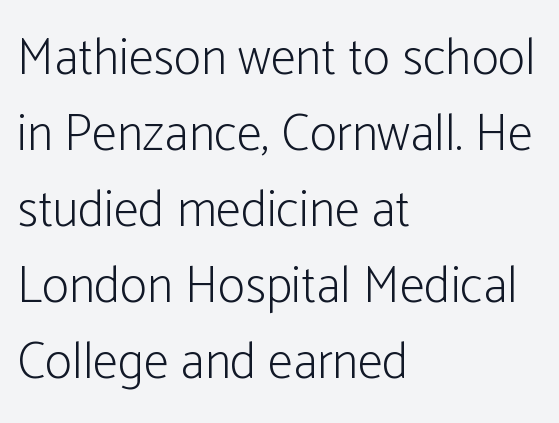
Proportional: the letters do not fall into vertical columns. The type sits square on the baseline with zero lean. Line beginnings align vertically; line endings do not. Stroke mass is kept to a normal reading level or below. Leading: standard.
